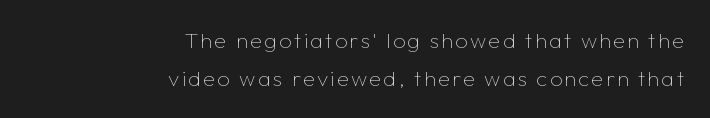
Q: Is the text bold? A: No.
Q: Is the text italic (slanted)? A: No, it is upright.
Q: Is the text underlined? A: No.
Q: How is the paragraph aligned? A: Right-aligned.
